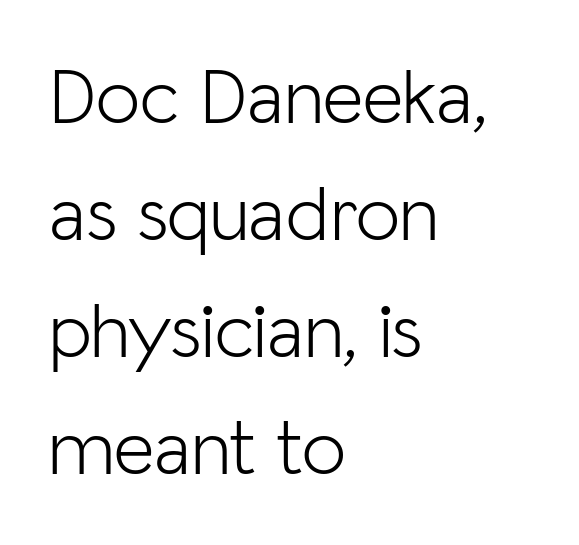
The image shows 79 px light sans-serif type, upright; set left-aligned, normal line spacing (1.48x), normal letter spacing, not underlined; low stroke contrast and a medium x-height.
